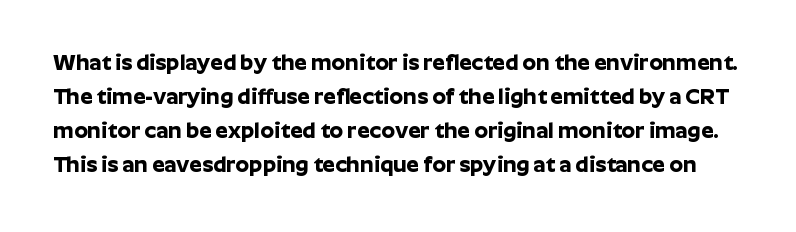
The passage shown is emphatically bold. The type is set solid horizontally, with unmodified tracking. Check the space under the baseline: it is left empty. Quick note: not italic, upright.
